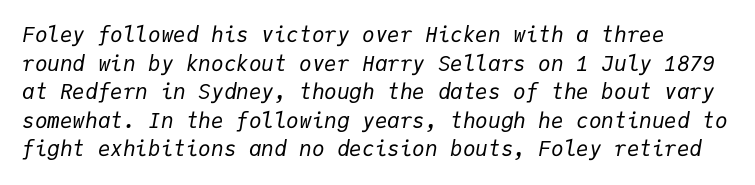
{"italic": "yes", "lean": "right", "slant_degrees": 9, "bold": "no", "underline": "no", "line_spacing": "normal", "line_spacing_ratio": 1.36, "letter_spacing": "normal", "letter_spacing_em": 0.0, "glyph_px": 21}
